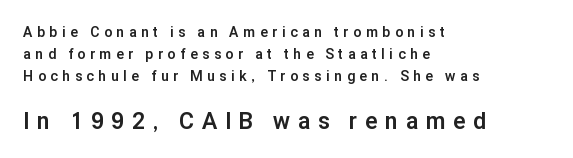
{"italic": "no", "bold": "yes", "underline": "no", "align": "left", "line_spacing": "normal", "line_spacing_ratio": 1.56, "letter_spacing": "wide", "letter_spacing_em": 0.34, "larger_block": "second", "size_ratio": 1.64, "glyph_px": 23}
